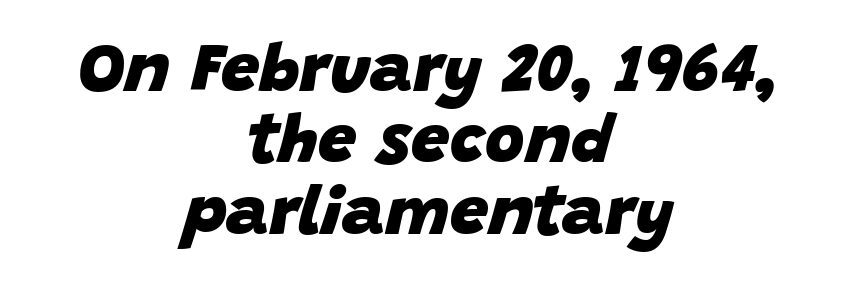
{"italic": "yes", "lean": "right", "slant_degrees": 15, "bold": "yes", "weight": "heavy", "width": "normal", "stroke_contrast": "low", "x_height": "large", "monospaced": "no", "underline": "no", "align": "center", "line_spacing": "tight", "line_spacing_ratio": 1.05, "letter_spacing": "normal", "letter_spacing_em": 0.0, "glyph_px": 68}
